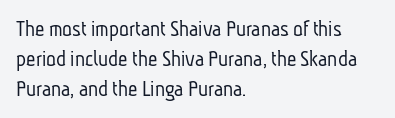
The gaps between neighbouring characters are ordinary and unremarkable. Left-aligned paragraph, ragged on the right. Weight: in the light-to-regular range. Honestly, there is no underline to notice here at all. These lines sit exactly where default settings would place them.
